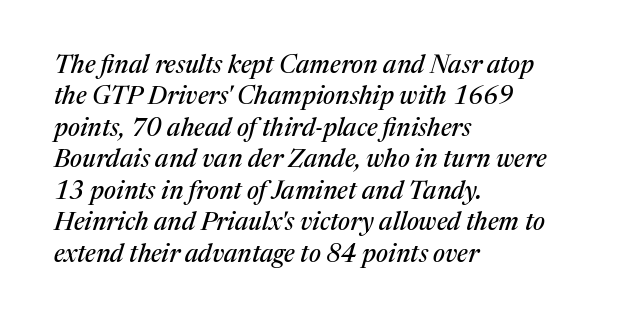
The image shows 25 px text type, italic (leaning right); set left-aligned, normal line spacing (1.26x), normal letter spacing, not underlined.
